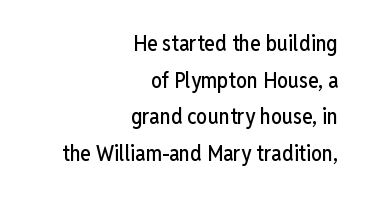
The image shows 22 px text type, upright; set right-aligned, normal line spacing (1.67x), normal letter spacing, not underlined.
